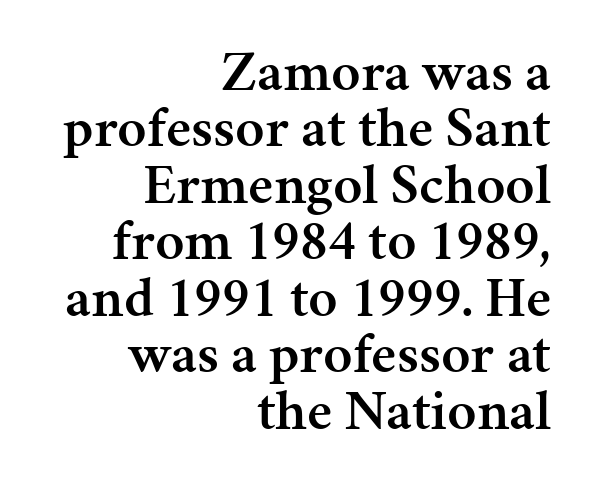
The image shows 57 px semibold serif type, upright; set right-aligned, tight line spacing (0.99x), normal letter spacing, not underlined; medium stroke contrast and a medium x-height.
